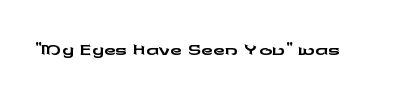
Q: Is the text italic (slanted)? A: No, it is upright.
Q: Is the typeface a serif or a sans-serif typeface? A: Sans-serif.
Q: Is the text underlined? A: No.
Q: Is the spacing between letters normal or unusually wide? A: Normal.
Q: Width (condensed, normal, or wide)? A: Wide.
Q: Stroke contrast? A: Low.
Q: x-height? A: Medium.
Q: Monospaced? A: No.
